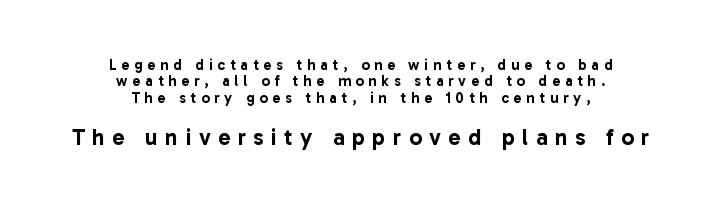
{"italic": "no", "underline": "no", "align": "center", "line_spacing": "tight", "line_spacing_ratio": 1.1, "letter_spacing": "wide", "letter_spacing_em": 0.32, "larger_block": "second", "size_ratio": 1.53, "glyph_px": 23}
